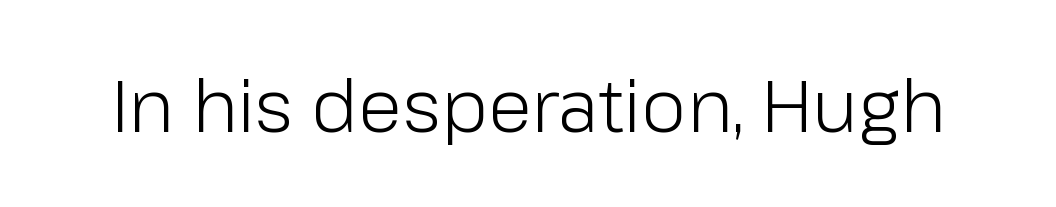
The image shows 72 px light sans-serif type, upright; set normal letter spacing, not underlined; low stroke contrast and a medium x-height.
